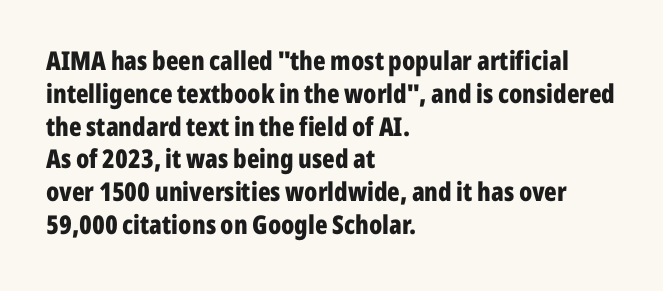
Q: Is the text bold? A: Yes.
Q: Is the text italic (slanted)? A: No, it is upright.
Q: Is the text underlined? A: No.
Q: How is the paragraph aligned? A: Left-aligned.
Q: Is the spacing between letters normal or unusually wide? A: Normal.
Q: Is the spacing between lines tight, normal or loose? A: Normal.
